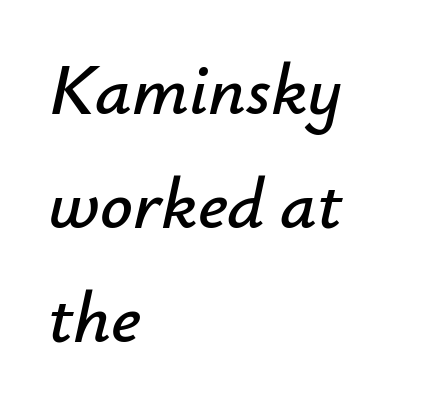
{"italic": "yes", "lean": "right", "slant_degrees": 12, "width": "normal", "stroke_contrast": "low", "x_height": "small", "monospaced": "no", "underline": "no", "align": "left", "line_spacing": "normal", "line_spacing_ratio": 1.58, "letter_spacing": "normal", "letter_spacing_em": 0.0, "glyph_px": 72}
